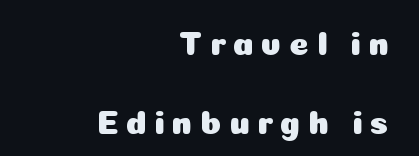
The image shows 33 px sans-serif type, upright; set right-aligned, loose line spacing (2.39x), unusually wide letter spacing (+0.23 em), not underlined; low stroke contrast and a medium x-height.
